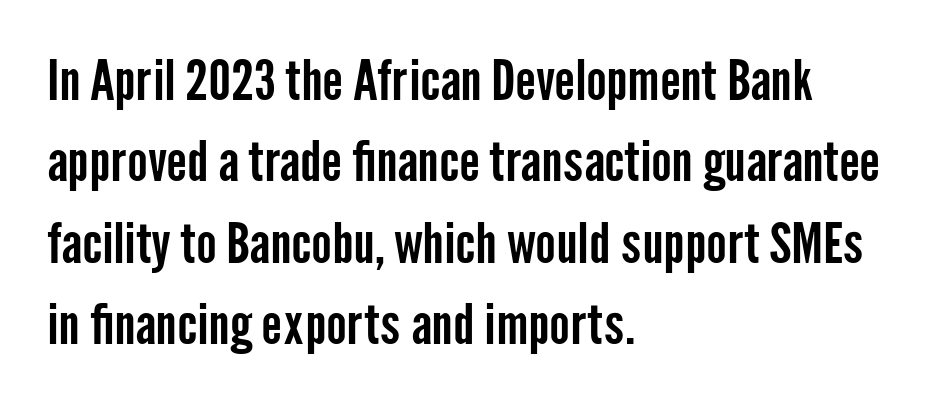
The face used here is proportionally spaced, like ordinary book or web type. In terms of leading, this rendering sits right in the middle. Honestly, there is no underline to notice here at all. What kind of face is this? One without serifs — a sans.
